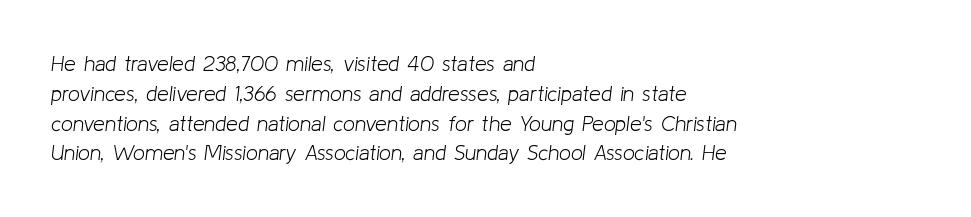
The image shows 21 px text type, italic (leaning right); set left-aligned, normal line spacing (1.42x), normal letter spacing, not underlined.
